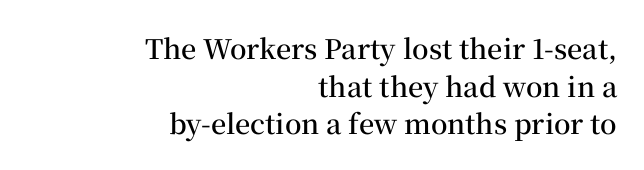
The image shows 27 px text type, upright; set right-aligned, normal line spacing (1.39x), normal letter spacing, not underlined.
